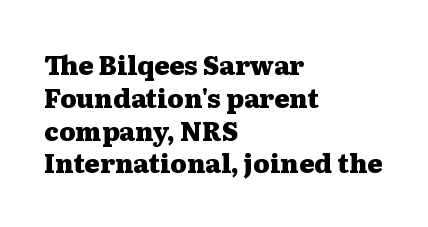
Q: Is the text bold? A: Yes.
Q: Is the text italic (slanted)? A: No, it is upright.
Q: Is the text underlined? A: No.
Q: How is the paragraph aligned? A: Left-aligned.
Q: Is the spacing between letters normal or unusually wide? A: Normal.
Q: Is the spacing between lines tight, normal or loose? A: Normal.
